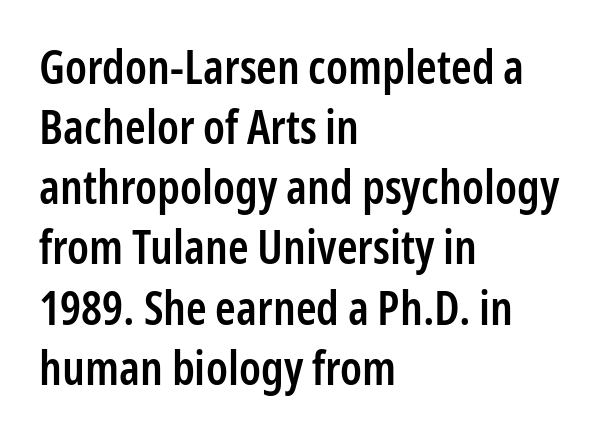
The font family rendered here belongs to the sans-serif group. Caption: multi-line text, flush left, ragged right. Clear beneath every line of the passage. This rendering leaves character spacing at its baseline value. Evenly set lines give the paragraph a standard silhouette. Set as a demibold, roughly 600 on the weight scale.
